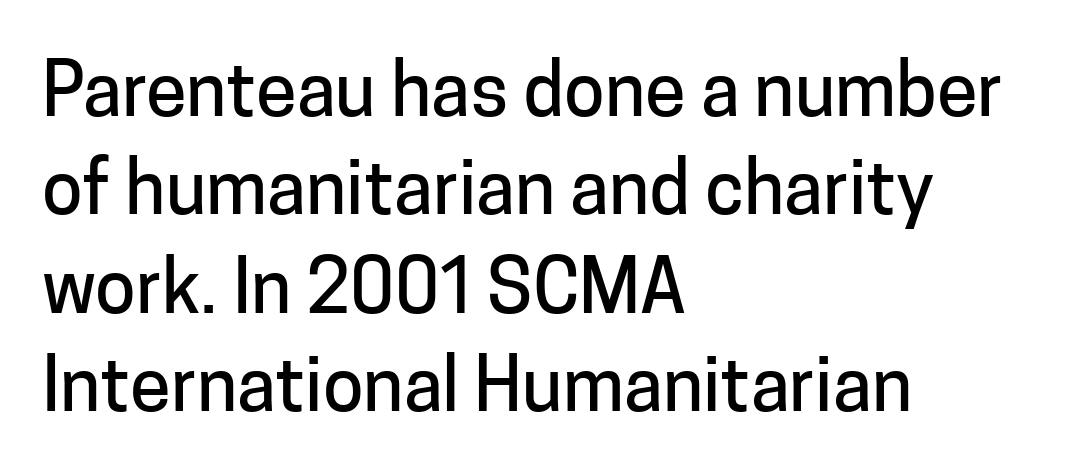
Think of a printed novel: that variable character pitch is what you see here. The font's upright variant was chosen for this text. Horizontally, the lines are justified to the leading edge only. Honestly, the letter spacing is just normal — you wouldn't notice it. The string is rendered with underlining switched off. The designer went with a sans here, leaving each stem footless.
